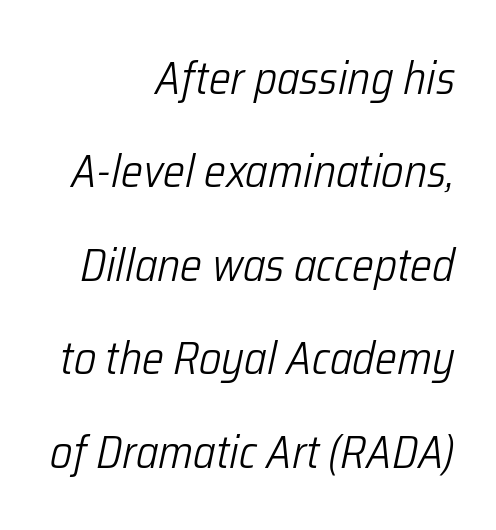
Q: Is the text bold? A: No.
Q: Is the text italic (slanted)? A: Yes, it leans right by about 12 degrees.
Q: Is the text underlined? A: No.
Q: How is the paragraph aligned? A: Right-aligned.
Q: Is the spacing between letters normal or unusually wide? A: Normal.
Q: Is the spacing between lines tight, normal or loose? A: Loose.
Q: Width (condensed, normal, or wide)? A: Condensed.
Q: Stroke contrast? A: Low.
Q: x-height? A: Medium.
Q: Monospaced? A: No.
